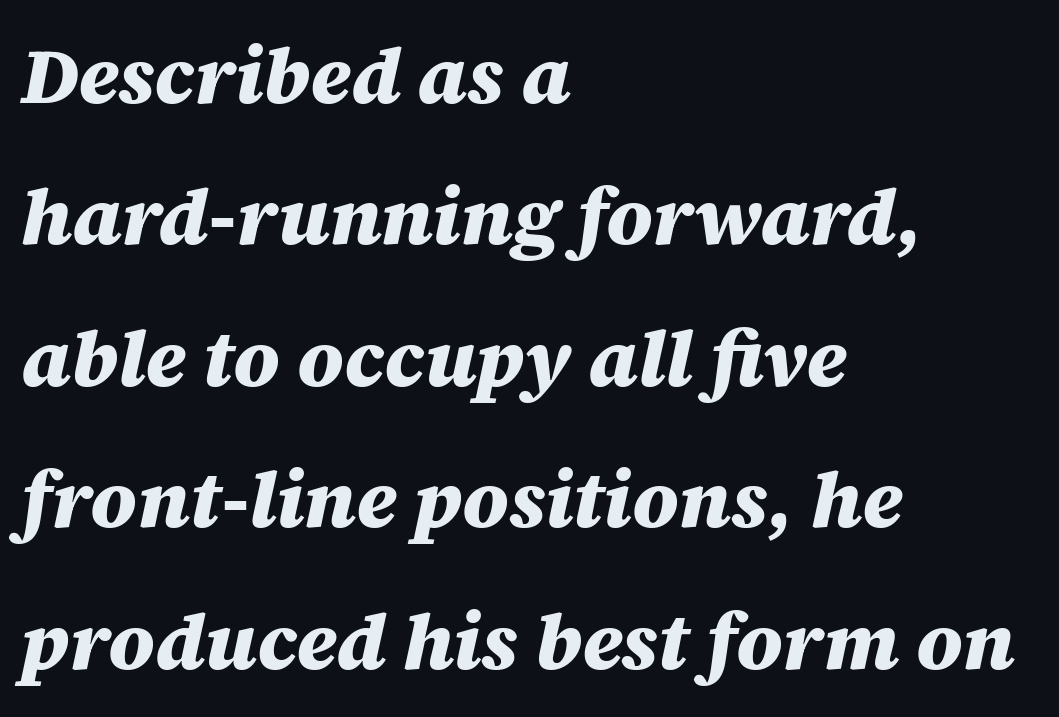
The image shows 79 px heavy type, italic (leaning right); set left-aligned, line spacing 1.79x, normal letter spacing, not underlined; medium stroke contrast and a large x-height.
